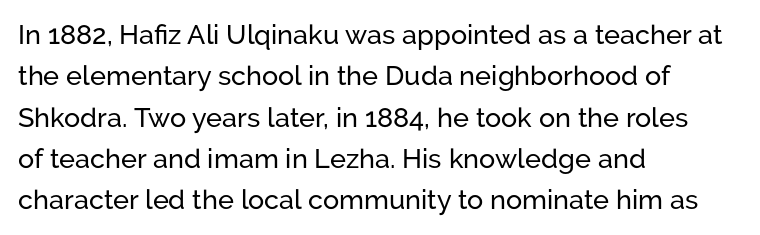
Successive baselines arrive at the customary interval. Short and long lines alike share a common starting point at left. Italic: no, the glyphs are upright roman. Short note: letters normally spaced. Quick note: underline off.
